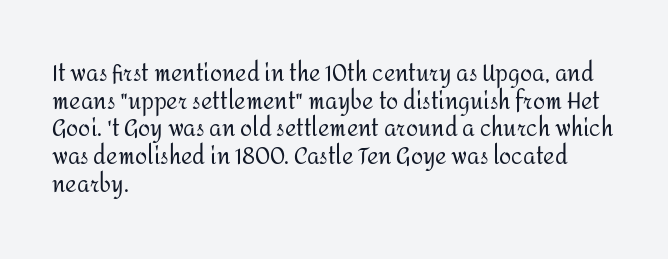
Q: Is the text bold? A: No.
Q: Is the text italic (slanted)? A: No, it is upright.
Q: Is the text underlined? A: No.
Q: How is the paragraph aligned? A: Left-aligned.
Q: Is the spacing between letters normal or unusually wide? A: Normal.
Q: Is the spacing between lines tight, normal or loose? A: Normal.
